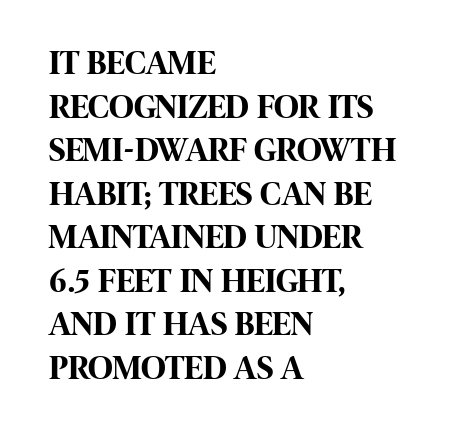
The image shows 34 px bold, condensed sans-serif type, upright; set left-aligned, normal line spacing (1.28x), normal letter spacing, not underlined; high stroke contrast and a large x-height.
